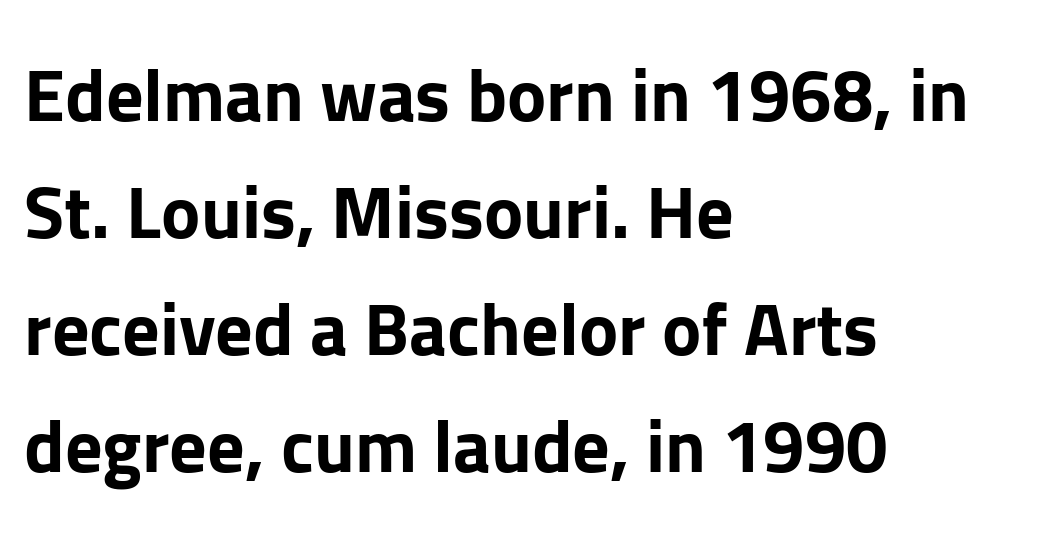
{"serif": "no", "italic": "no", "bold": "yes", "weight": "bold", "width": "normal", "stroke_contrast": "low", "x_height": "medium", "monospaced": "no", "underline": "no", "align": "left", "line_spacing": "normal", "line_spacing_ratio": 1.58, "letter_spacing": "normal", "letter_spacing_em": 0.0, "glyph_px": 74}
